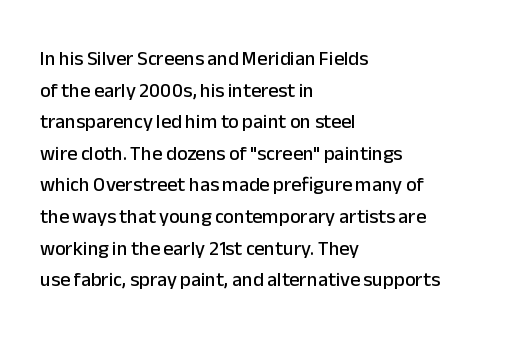
The image shows 20 px text type, upright; set left-aligned, normal line spacing (1.58x), normal letter spacing, not underlined.
